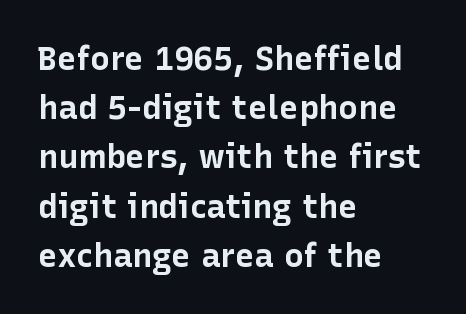
The passage shown is typed in a proportional face where columns would drift. This rendering features lettering with no underline. This sample uses an upright cut, with every glyph sitting square on the baseline. This sample uses a sans-serif face. The lines in this sample share a left origin and differ only in where they stop.
